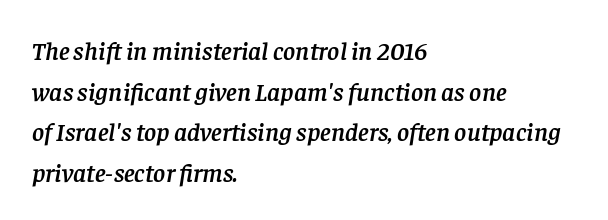
{"italic": "yes", "lean": "right", "slant_degrees": 8, "underline": "no", "align": "left", "line_spacing": "normal", "line_spacing_ratio": 1.56, "letter_spacing": "normal", "letter_spacing_em": 0.0, "glyph_px": 26}
